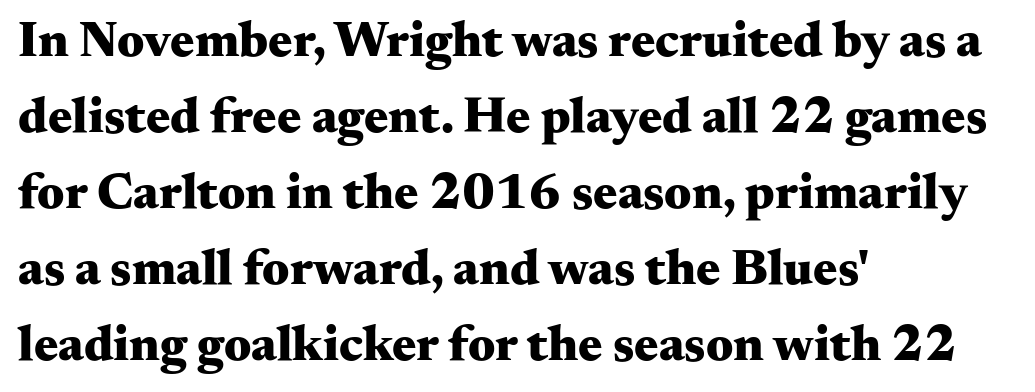
Q: Is the text bold? A: Yes.
Q: Is the text italic (slanted)? A: No, it is upright.
Q: Is the typeface a serif or a sans-serif typeface? A: Serif.
Q: Is the text underlined? A: No.
Q: How is the paragraph aligned? A: Left-aligned.
Q: Is the spacing between letters normal or unusually wide? A: Normal.
Q: Is the spacing between lines tight, normal or loose? A: Normal.
Q: Width (condensed, normal, or wide)? A: Wide.
Q: Stroke contrast? A: Medium.
Q: x-height? A: Small.
Q: Monospaced? A: No.
